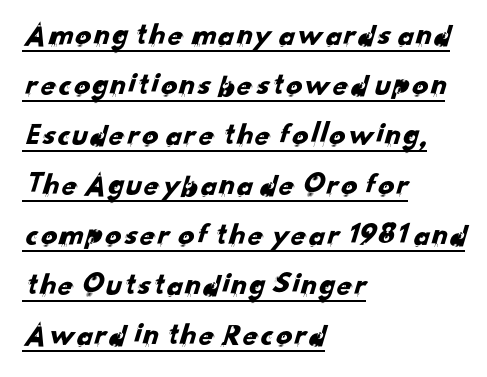
The passage shown is typed in a proportional face where columns would drift. What's the leading like? Ordinary, nothing unusual. Check the space under the baseline: a stroke is drawn there. The gaps between neighbouring characters are ordinary and unremarkable. The face used here is a sans, in the tradition of grotesques and geometrics.
